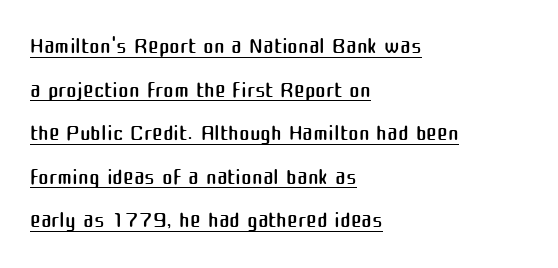
Q: Is the text bold? A: No.
Q: Is the text italic (slanted)? A: No, it is upright.
Q: Is the typeface a serif or a sans-serif typeface? A: Sans-serif.
Q: Is the text underlined? A: Yes.
Q: How is the paragraph aligned? A: Left-aligned.
Q: Is the spacing between letters normal or unusually wide? A: Normal.
Q: Is the spacing between lines tight, normal or loose? A: Normal.
Q: Width (condensed, normal, or wide)? A: Normal.
Q: Stroke contrast? A: Medium.
Q: x-height? A: Medium.
Q: Monospaced? A: No.
